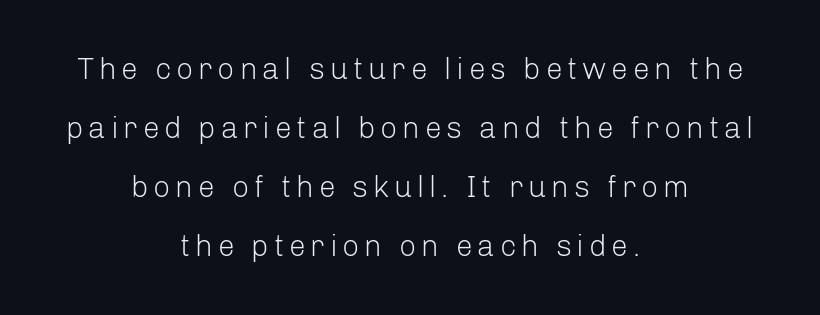
Q: Is the text bold? A: No.
Q: Is the text italic (slanted)? A: No, it is upright.
Q: Is the typeface a serif or a sans-serif typeface? A: Sans-serif.
Q: Is the text underlined? A: No.
Q: How is the paragraph aligned? A: Centered.
Q: Is the spacing between lines tight, normal or loose? A: Loose.
Q: Width (condensed, normal, or wide)? A: Normal.
Q: Stroke contrast? A: Low.
Q: x-height? A: Medium.
Q: Monospaced? A: No.
